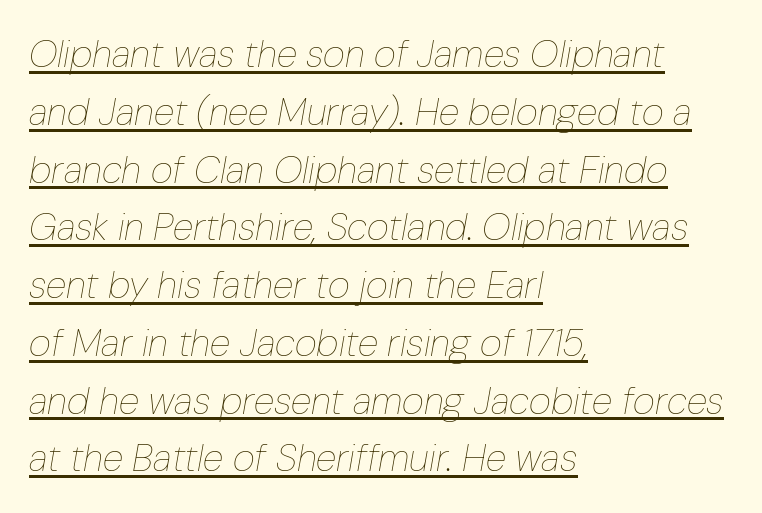
The image shows 38 px thin, condensed type, italic (leaning right); set left-aligned, normal line spacing (1.52x), normal letter spacing, underlined; low stroke contrast and a medium x-height.
